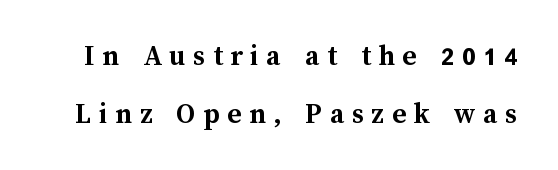
Q: Is the text bold? A: Yes.
Q: Is the text italic (slanted)? A: No, it is upright.
Q: Is the text underlined? A: No.
Q: Is the spacing between letters normal or unusually wide? A: Unusually wide.
Q: Is the spacing between lines tight, normal or loose? A: Loose.
Q: Width (condensed, normal, or wide)? A: Normal.
Q: Stroke contrast? A: Medium.
Q: x-height? A: Medium.
Q: Monospaced? A: No.
